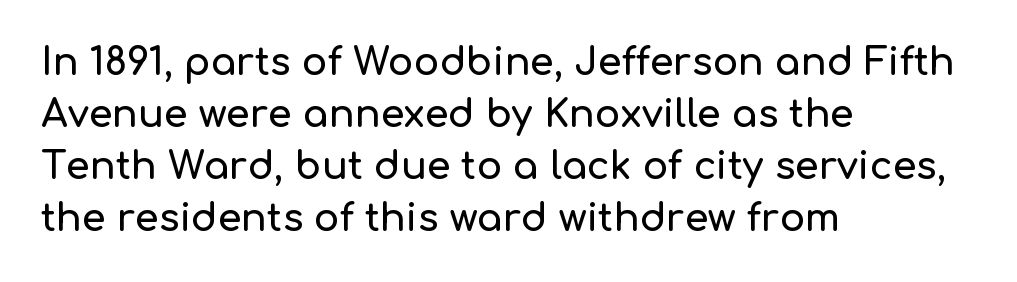
Q: Is the text italic (slanted)? A: No, it is upright.
Q: Is the typeface a serif or a sans-serif typeface? A: Sans-serif.
Q: Is the text underlined? A: No.
Q: How is the paragraph aligned? A: Left-aligned.
Q: Is the spacing between letters normal or unusually wide? A: Normal.
Q: Is the spacing between lines tight, normal or loose? A: Normal.
Q: Width (condensed, normal, or wide)? A: Normal.
Q: Stroke contrast? A: Low.
Q: x-height? A: Medium.
Q: Monospaced? A: No.
